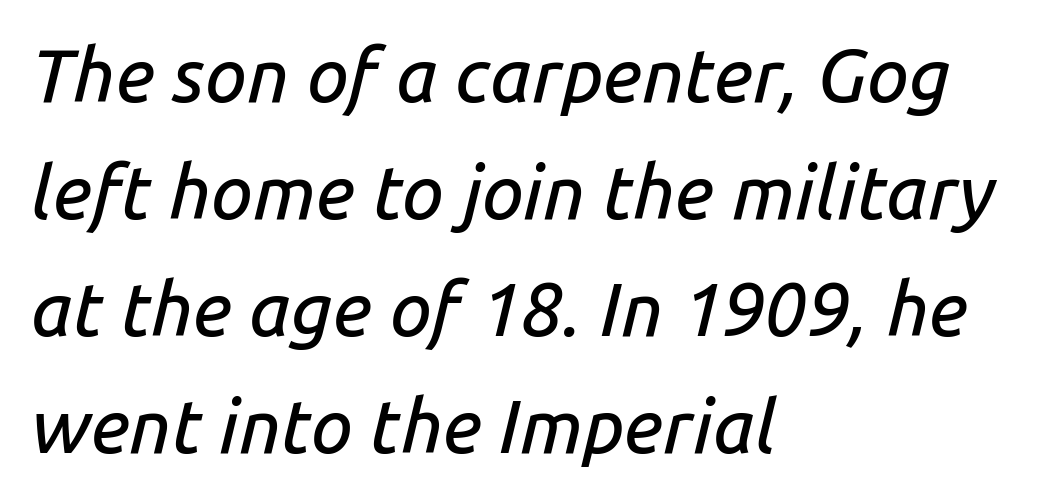
{"italic": "yes", "lean": "right", "slant_degrees": 14, "width": "normal", "stroke_contrast": "low", "x_height": "medium", "monospaced": "no", "underline": "no", "align": "left", "line_spacing": "normal", "line_spacing_ratio": 1.56, "letter_spacing": "normal", "letter_spacing_em": 0.0, "glyph_px": 75}
